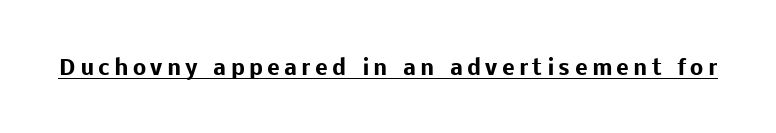
{"italic": "no", "bold": "yes", "underline": "yes", "letter_spacing": "wide", "letter_spacing_em": 0.21, "glyph_px": 21}
